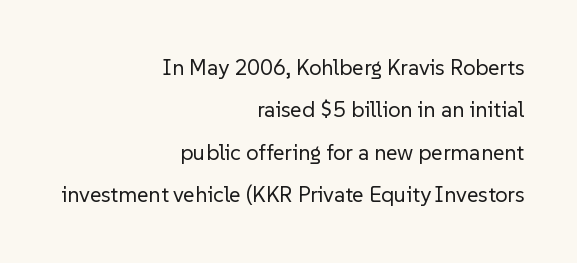
The image shows 22 px text type, upright; set right-aligned, loose line spacing (1.93x), normal letter spacing, not underlined.
